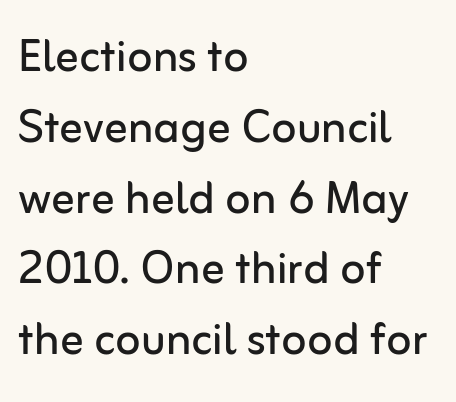
The image shows 58 px regular-weight sans-serif type, upright; set left-aligned, line spacing 1.22x, normal letter spacing, not underlined; low stroke contrast and a medium x-height.
